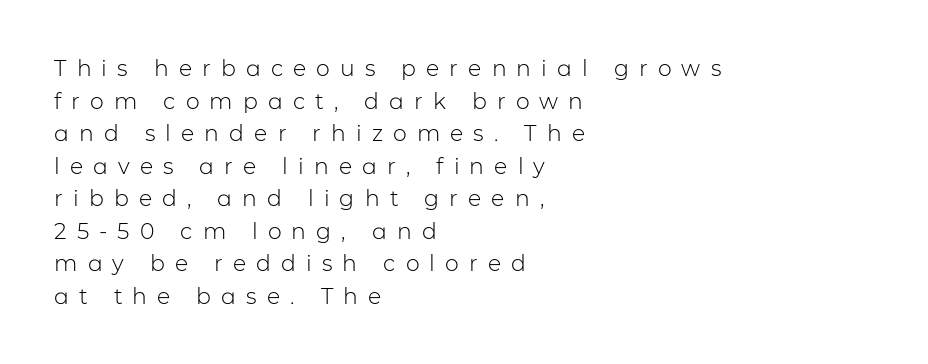
The specimen omits any rule beneath the text block's lines. Line spacing here is normal. These lines stack with their left ends in a neat column. A typesetter would call this heavily tracked-out type.
